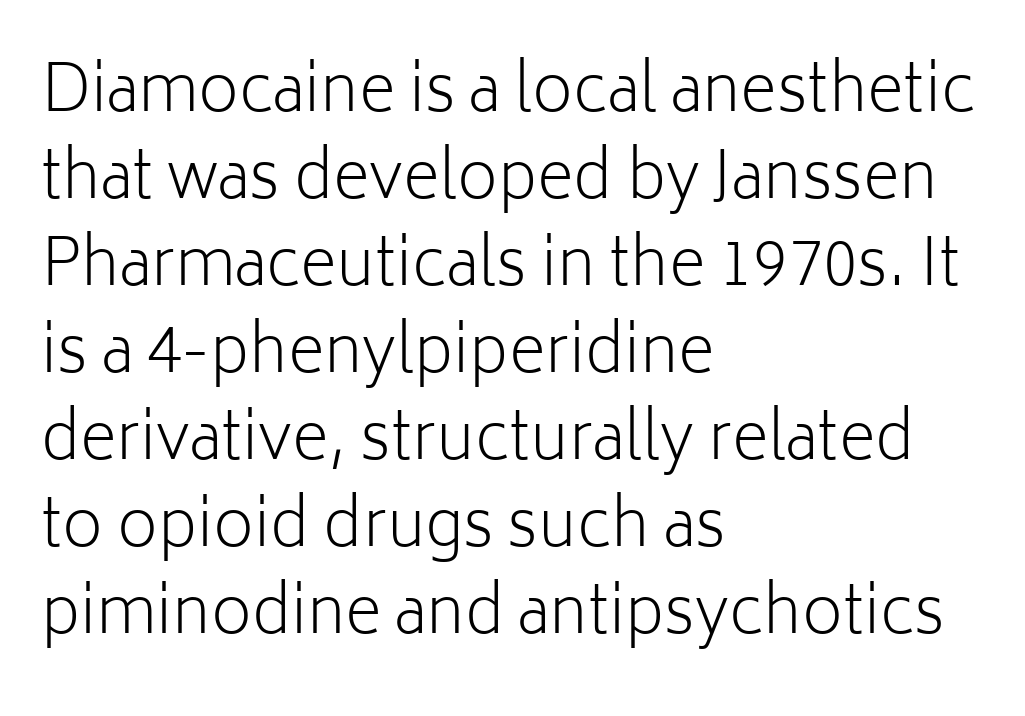
The image shows 63 px light sans-serif type, upright; set left-aligned, normal line spacing (1.38x), normal letter spacing, not underlined; low stroke contrast and a medium x-height.
